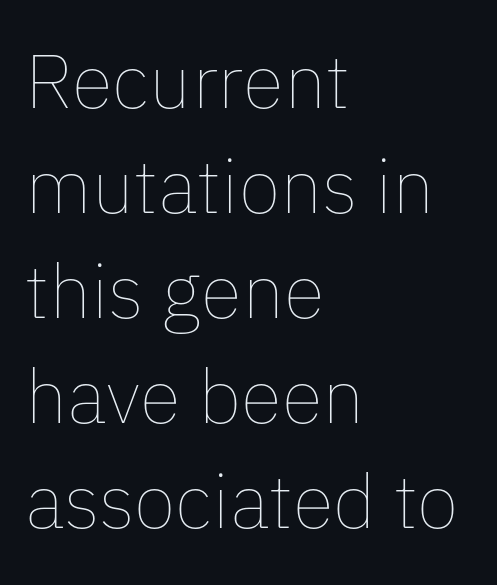
The image shows 76 px thin type, upright; set left-aligned, normal line spacing (1.38x), normal letter spacing, not underlined; low stroke contrast and a medium x-height.
